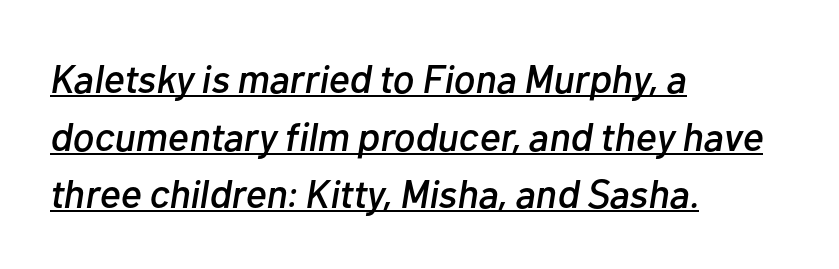
Q: Is the text italic (slanted)? A: Yes, it leans right by about 10 degrees.
Q: Is the text underlined? A: Yes.
Q: How is the paragraph aligned? A: Left-aligned.
Q: Is the spacing between letters normal or unusually wide? A: Normal.
Q: Is the spacing between lines tight, normal or loose? A: Normal.
Q: Width (condensed, normal, or wide)? A: Normal.
Q: Stroke contrast? A: Low.
Q: x-height? A: Medium.
Q: Monospaced? A: No.
